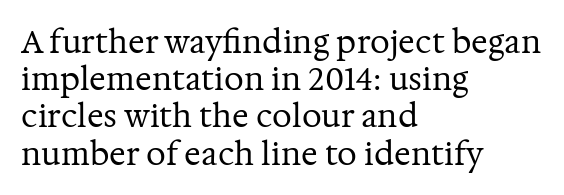
The image shows 31 px regular-weight serif type, upright; set left-aligned, line spacing 1.2x, normal letter spacing, not underlined; medium stroke contrast and a medium x-height.
